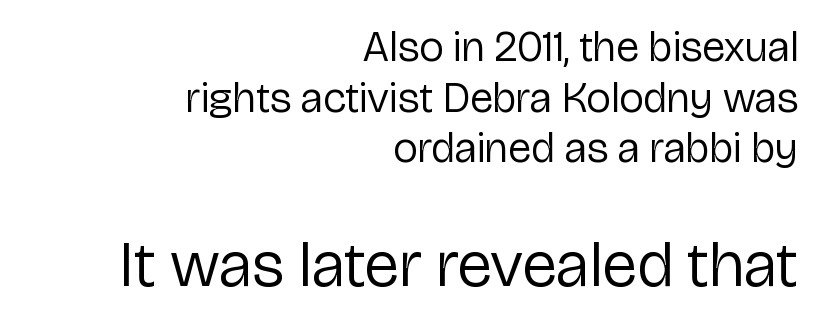
Is this a fixed-width face? No — the glyphs have proportional, varying widths. Caption: standard tracking, unaltered. Of the two passages, the one underneath uses the larger point size. Each letter's strokes conclude bluntly, with no projecting serifs. Style check: upright.
